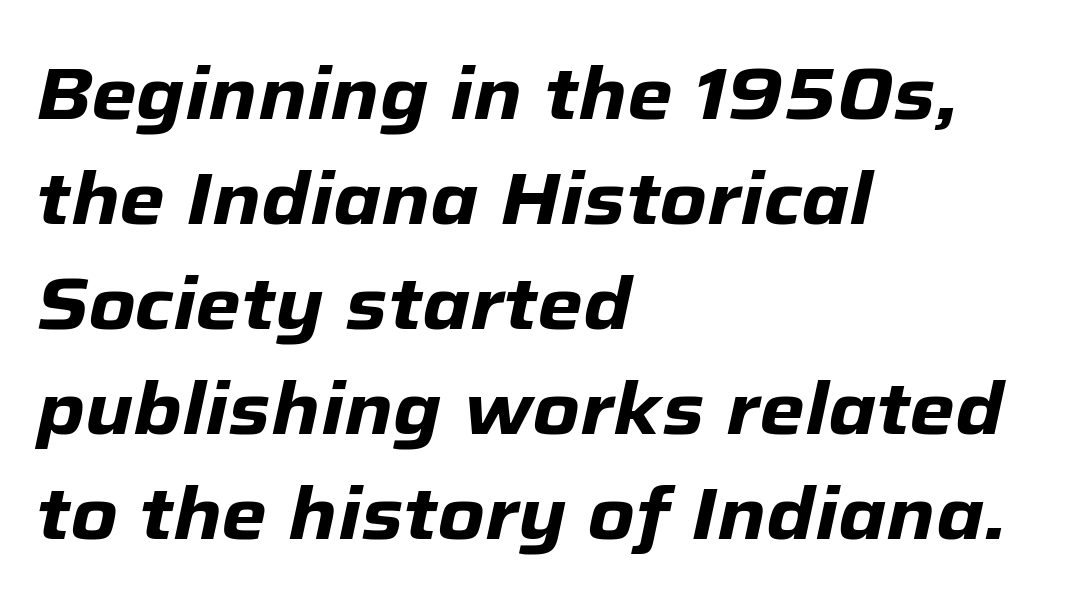
These lines are set flush left with a ragged right edge. The string is rendered with underlining switched off. The text carries the slant typical of an italic or oblique font. How would I describe the line gaps? Plain and ordinary.
